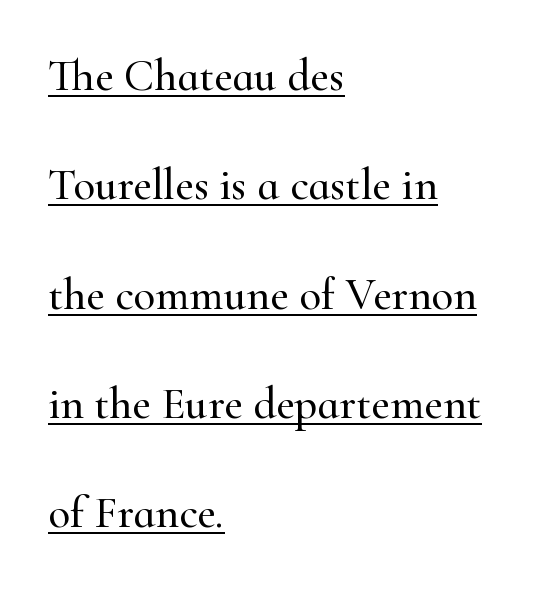
Q: Is the text italic (slanted)? A: No, it is upright.
Q: Is the typeface a serif or a sans-serif typeface? A: Serif.
Q: Is the text underlined? A: Yes.
Q: How is the paragraph aligned? A: Left-aligned.
Q: Is the spacing between letters normal or unusually wide? A: Normal.
Q: Is the spacing between lines tight, normal or loose? A: Loose.
Q: Width (condensed, normal, or wide)? A: Normal.
Q: Stroke contrast? A: High.
Q: x-height? A: Small.
Q: Monospaced? A: No.
